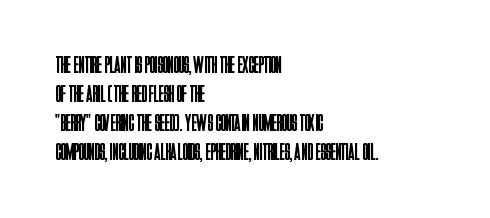
The strokes carry an ordinary text weight at most. Default kerning and tracking; the words read as compact shapes. The gap between lines stays unmarked. Does the lettering tilt? It doesn't — this is upright.
